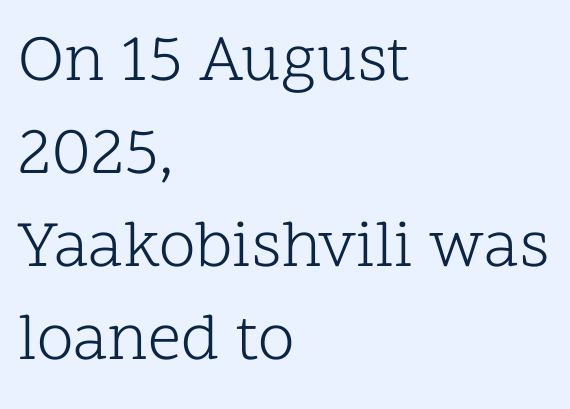
The image shows 66 px light serif type, upright; set left-aligned, normal line spacing (1.41x), normal letter spacing, not underlined; low stroke contrast and a medium x-height.
